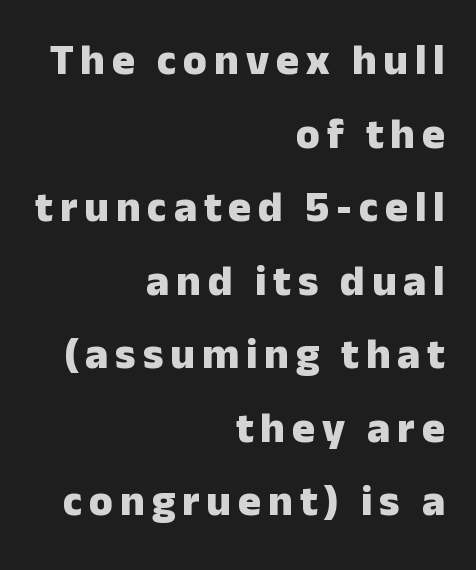
{"serif": "no", "italic": "no", "bold": "yes", "weight": "heavy", "width": "normal", "stroke_contrast": "low", "x_height": "medium", "monospaced": "no", "underline": "no", "align": "right", "line_spacing_ratio": 1.71, "glyph_px": 43}
